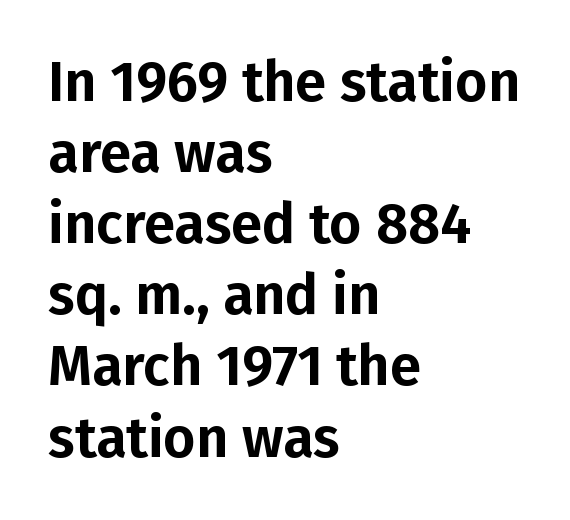
The image shows 56 px sans-serif type, upright; set left-aligned, normal line spacing (1.27x), normal letter spacing, not underlined; low stroke contrast and a medium x-height.
